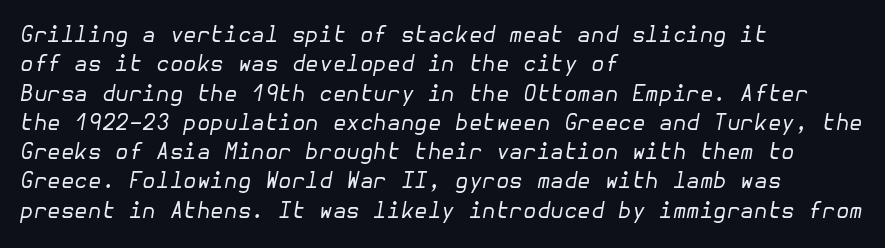
Heft: none added — not bold. The words here are not underlined. Is the block centered? No — it sits flush against the left margin. The whole block is typeset with a tilt. Caption: standard tracking, unaltered.
